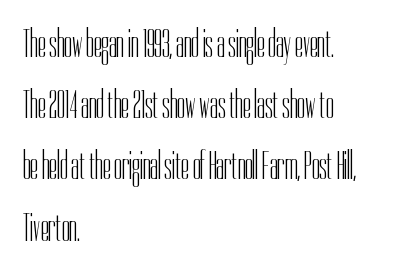
Q: Is the text bold? A: No.
Q: Is the text italic (slanted)? A: No, it is upright.
Q: Is the typeface a serif or a sans-serif typeface? A: Sans-serif.
Q: Is the text underlined? A: No.
Q: How is the paragraph aligned? A: Left-aligned.
Q: Is the spacing between letters normal or unusually wide? A: Normal.
Q: Is the spacing between lines tight, normal or loose? A: Normal.
Q: Width (condensed, normal, or wide)? A: Condensed.
Q: Stroke contrast? A: Low.
Q: x-height? A: Medium.
Q: Monospaced? A: No.
